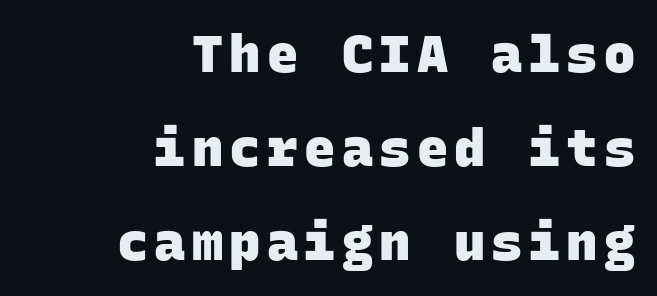
{"serif": "no", "bold": "yes", "weight": "heavy", "width": "normal", "stroke_contrast": "low", "x_height": "large", "monospaced": "yes", "underline": "no", "align": "right", "line_spacing_ratio": 1.81, "glyph_px": 52}
